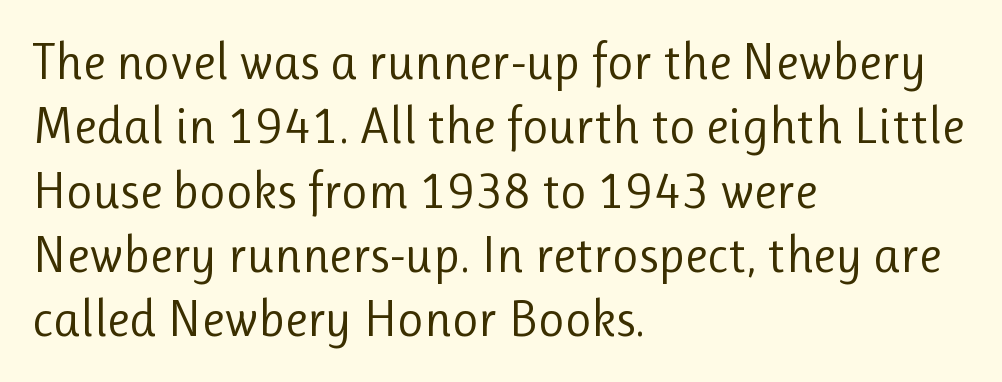
These lines are rendered in a variable-pitch font. Line spacing here is normal. Does the copy run flush right? No — it runs flush left. Anything drawn beneath the words? Only blank space.
